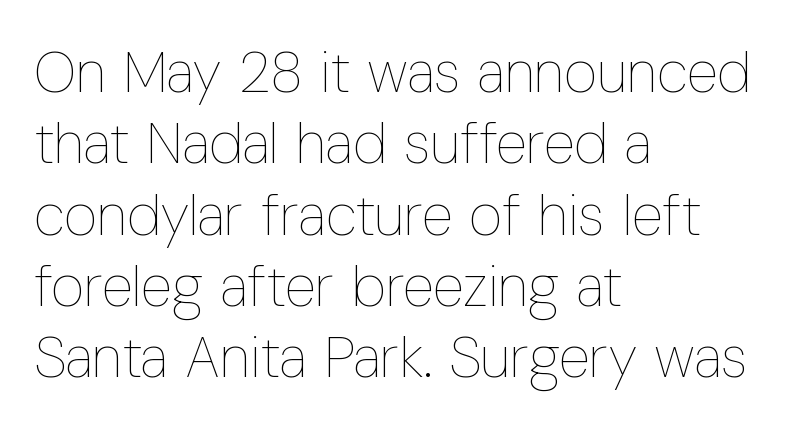
Spacing verdict: proportional, widths tailored to each character. Tall strokes in this sample are plumb rather than angled. The letters sit at their default tracking, neither squeezed nor spread. No chunkiness to these letters — they're not bold. Type without underlining. Is the block centered? No — it sits flush against the left margin.
